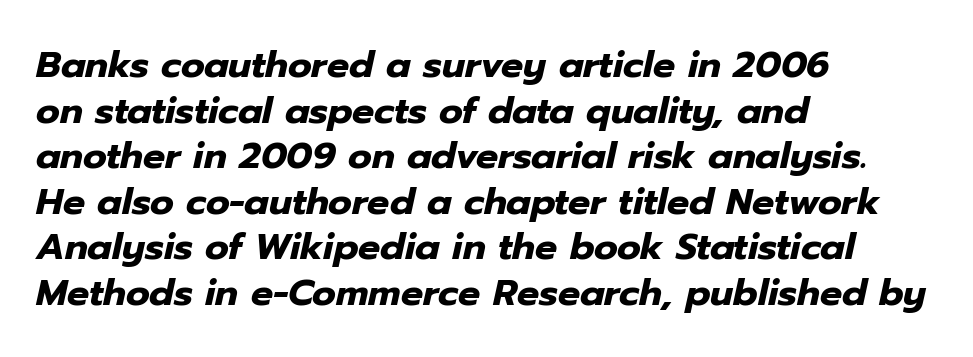
The image shows 37 px heavy type, italic (leaning right); set left-aligned, line spacing 1.23x, normal letter spacing, not underlined; low stroke contrast and a medium x-height.
